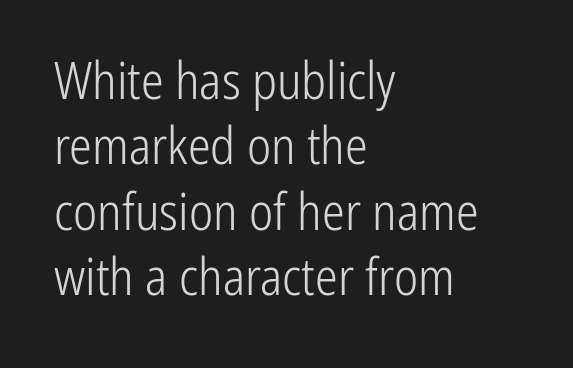
The image shows 51 px light, condensed sans-serif type, upright; set left-aligned, normal line spacing (1.28x), normal letter spacing, not underlined; low stroke contrast and a medium x-height.
